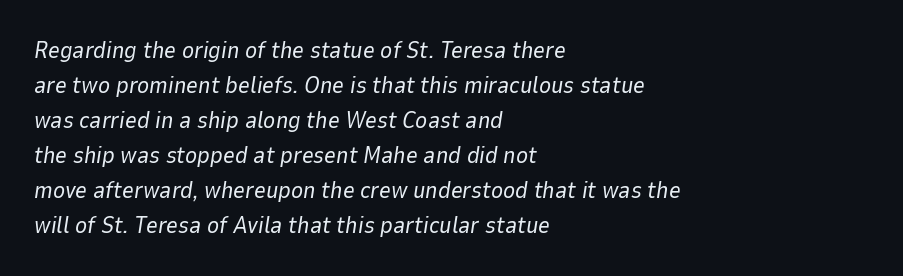
Q: Is the text bold? A: No.
Q: Is the text italic (slanted)? A: Yes, it leans right by about 9 degrees.
Q: Is the text underlined? A: No.
Q: How is the paragraph aligned? A: Left-aligned.
Q: Is the spacing between letters normal or unusually wide? A: Normal.
Q: Is the spacing between lines tight, normal or loose? A: Normal.
